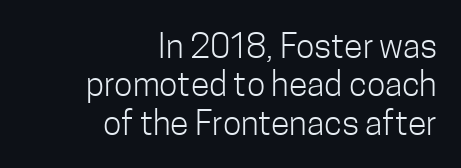
Spacing between characters is what you'd get straight out of the box. No word sits above an underline. Note: no serifs on the glyphs. In CSS terms this would be text-align: right.
